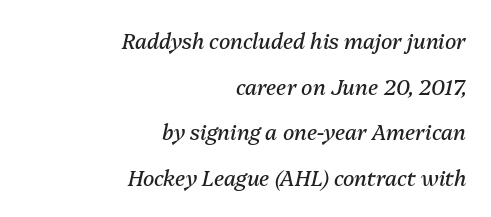
Q: Is the text bold? A: No.
Q: Is the text italic (slanted)? A: Yes, it leans right by about 13 degrees.
Q: Is the text underlined? A: No.
Q: How is the paragraph aligned? A: Right-aligned.
Q: Is the spacing between letters normal or unusually wide? A: Normal.
Q: Is the spacing between lines tight, normal or loose? A: Loose.
